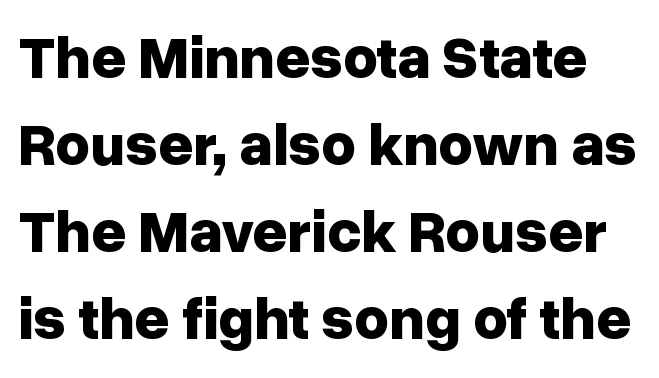
The image shows 60 px bold sans-serif type, upright; set normal line spacing (1.45x), normal letter spacing, not underlined; low stroke contrast and a medium x-height.
